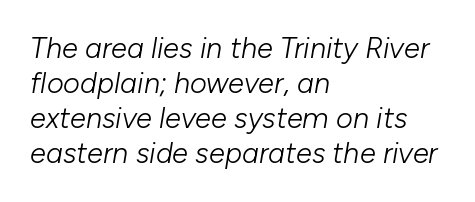
The image shows 29 px light type, italic (leaning right); set left-aligned, line spacing 1.21x, normal letter spacing, not underlined; low stroke contrast and a medium x-height.
